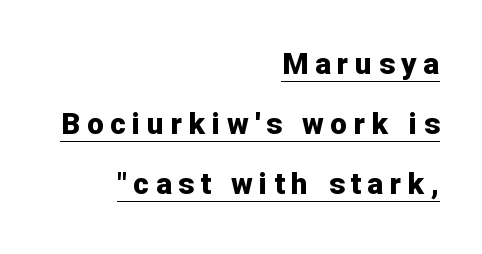
The glyphs have the mass of a bold cut. Does extra space separate the letters? Yes, quite a lot of it. Note the varied advance widths — an 'i' is clearly narrower than an 'm'. Emphasis is given by a line drawn under the lettering. Each new line begins a long way beneath the previous one.
